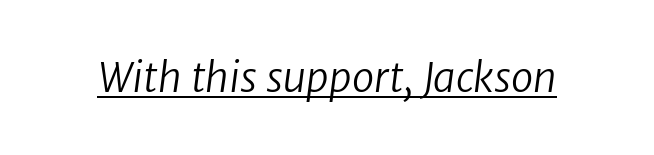
{"serif": "no", "bold": "no", "weight": "regular", "width": "normal", "stroke_contrast": "low", "x_height": "medium", "monospaced": "no", "underline": "yes", "letter_spacing": "normal", "letter_spacing_em": 0.0, "glyph_px": 40}
